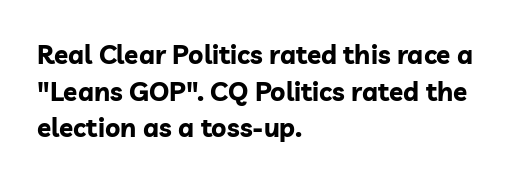
Caption: multi-line text, flush left, ragged right. Look at the tracking — it's just the regular setting, nothing added. Upright lettering throughout. The passage shown is emphatically bold. The passage shown is not underscored anywhere.
